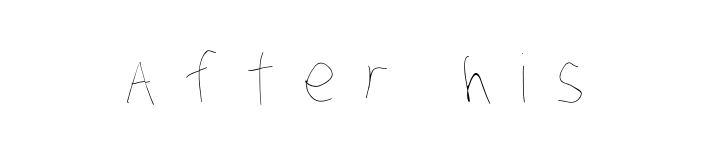
Q: Is the text bold? A: No.
Q: Is the text underlined? A: No.
Q: How is the paragraph aligned? A: Centered.
Q: Is the spacing between letters normal or unusually wide? A: Unusually wide.
Q: Width (condensed, normal, or wide)? A: Condensed.
Q: Stroke contrast? A: Low.
Q: x-height? A: Large.
Q: Monospaced? A: No.
